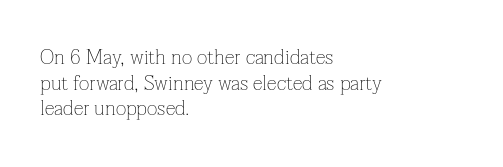
{"italic": "no", "bold": "no", "underline": "no", "align": "left", "line_spacing": "normal", "line_spacing_ratio": 1.28, "letter_spacing": "normal", "letter_spacing_em": 0.0, "glyph_px": 20}
